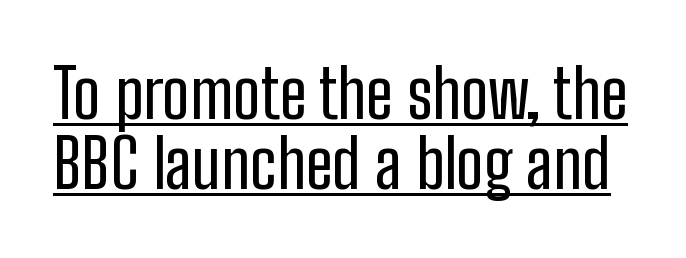
Each letter keeps its own natural width here, so spacing adapts to shape. The rendering keeps characters at their native spacing. Vertically, the passage feels compressed, each row crowding the next. Like a heading marked for emphasis, these lines bear an underscore. The letters carry no serifs — their stems end cleanly without finishing strokes.
